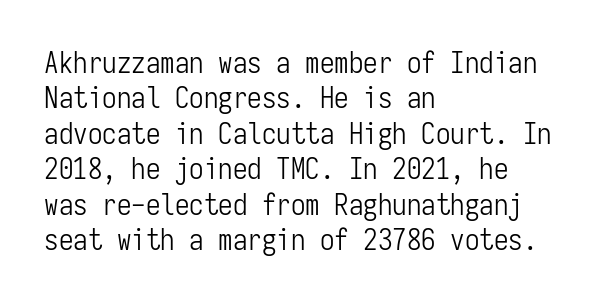
Think of a typewriter: that constant character pitch is what you see here. In terms of letterspacing, this is plain default setting. Every stem runs plumb, perpendicular to the baseline. Descenders hang freely into open space.
